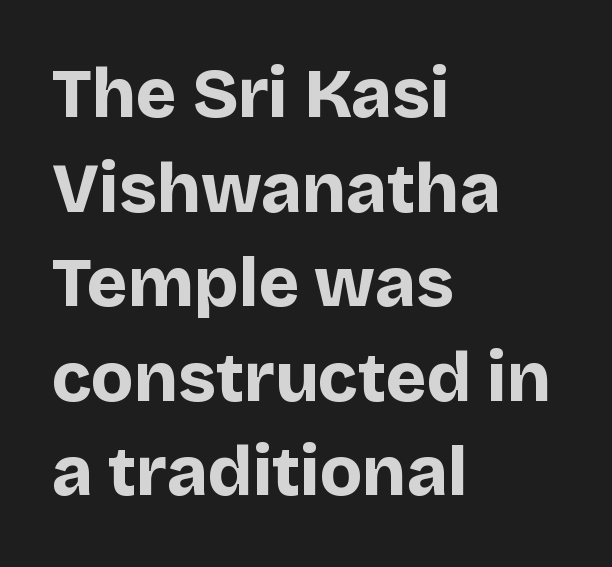
{"serif": "no", "italic": "no", "bold": "yes", "weight": "bold", "width": "normal", "stroke_contrast": "low", "x_height": "large", "monospaced": "no", "underline": "no", "align": "left", "line_spacing": "normal", "line_spacing_ratio": 1.37, "letter_spacing": "normal", "letter_spacing_em": 0.0, "glyph_px": 69}
